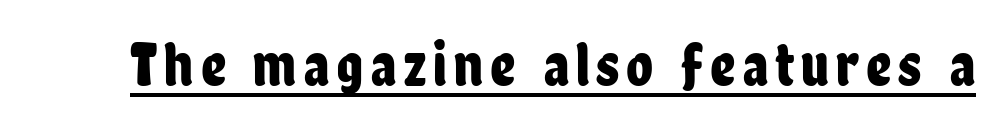
Q: Is the text italic (slanted)? A: No, it is upright.
Q: Is the typeface a serif or a sans-serif typeface? A: Sans-serif.
Q: Is the text underlined? A: Yes.
Q: Width (condensed, normal, or wide)? A: Condensed.
Q: Stroke contrast? A: Low.
Q: x-height? A: Medium.
Q: Monospaced? A: No.
